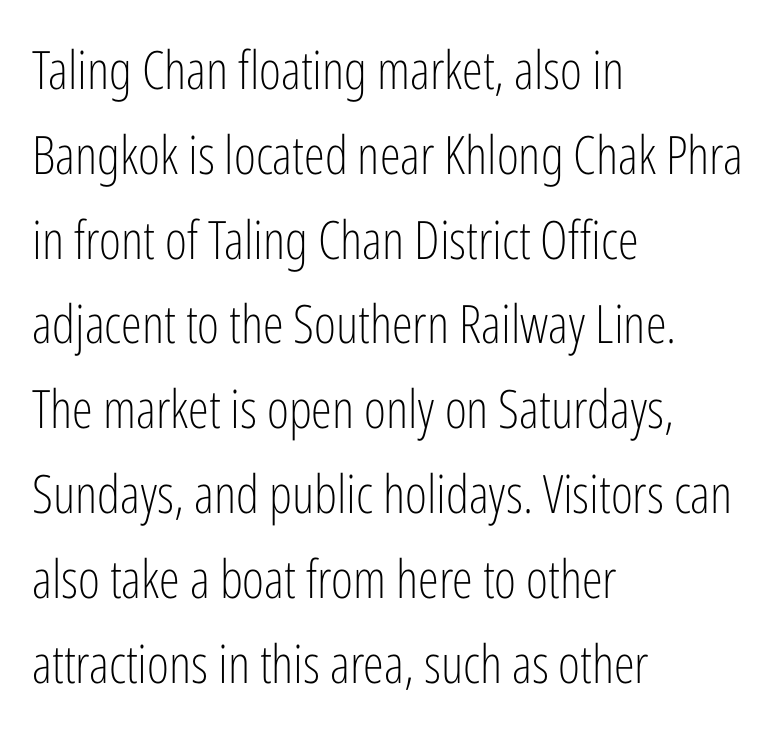
The paragraph shown leans on its left margin. Vertical spacing — default. The characters are drawn with everyday or finer stroke widths. Grotesque or geometric, the face here clearly has no serifs. The passage shown is typed in a proportional face where columns would drift. The lettering holds an erect, upright posture throughout.
